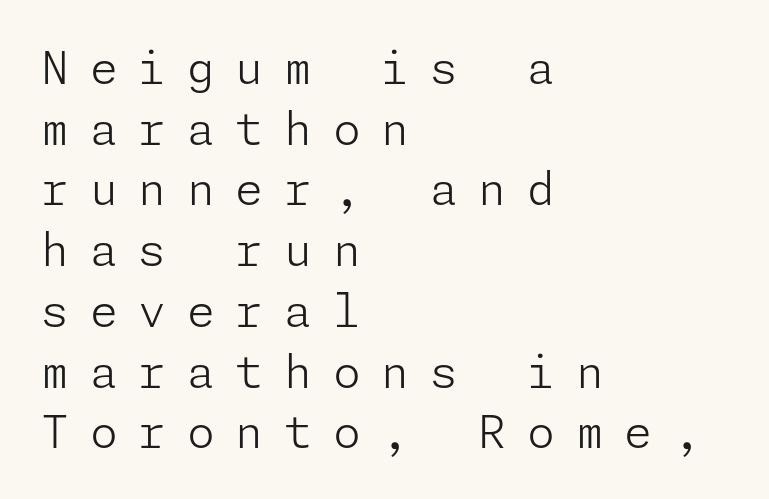
{"serif": "no", "italic": "no", "bold": "no", "weight": "light", "width": "normal", "stroke_contrast": "low", "x_height": "medium", "underline": "no", "align": "left", "line_spacing": "normal", "line_spacing_ratio": 1.35, "letter_spacing": "wide", "letter_spacing_em": 0.46, "glyph_px": 45}
